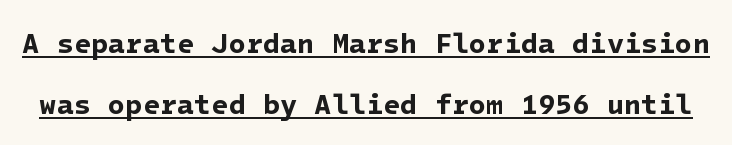
In terms of weight, the rendering is a true, heavy bold. How are the letters spaced? Ordinarily, with no added tracking. The letters carry no serifs — their stems end cleanly without finishing strokes. The passage shown is underscored from start to finish. Leading: increased.
